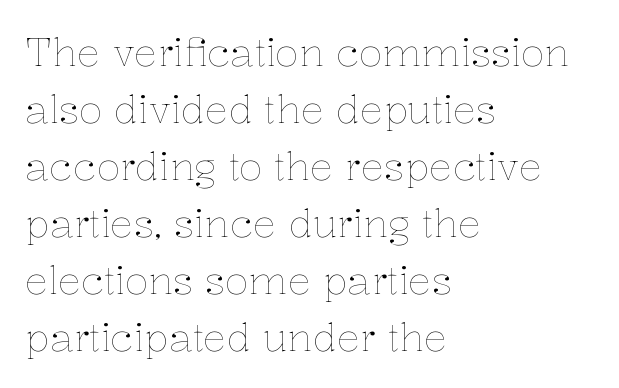
The image shows 39 px thin type, upright; set left-aligned, normal line spacing (1.46x), normal letter spacing, not underlined; low stroke contrast and a medium x-height.
